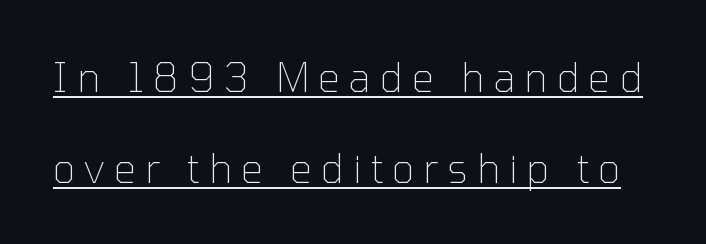
Q: Is the text bold? A: No.
Q: Is the text italic (slanted)? A: No, it is upright.
Q: Is the typeface a serif or a sans-serif typeface? A: Sans-serif.
Q: Is the text underlined? A: Yes.
Q: Is the spacing between letters normal or unusually wide? A: Unusually wide.
Q: Is the spacing between lines tight, normal or loose? A: Loose.
Q: Width (condensed, normal, or wide)? A: Normal.
Q: Stroke contrast? A: Low.
Q: x-height? A: Medium.
Q: Monospaced? A: No.
